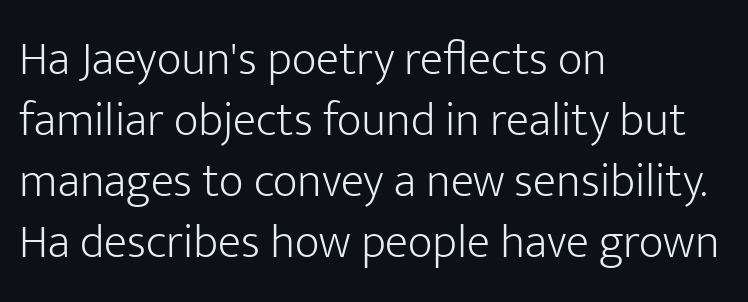
{"serif": "no", "italic": "no", "bold": "no", "weight": "light", "width": "normal", "stroke_contrast": "low", "x_height": "medium", "monospaced": "no", "underline": "no", "align": "left", "line_spacing": "normal", "line_spacing_ratio": 1.27, "letter_spacing": "normal", "letter_spacing_em": 0.0, "glyph_px": 48}
